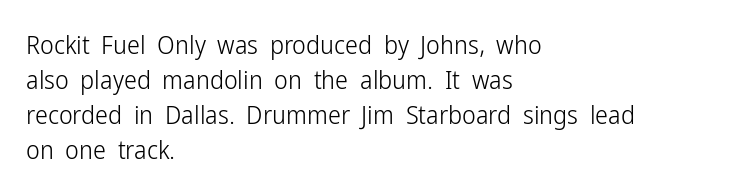
{"italic": "no", "bold": "no", "underline": "no", "align": "left", "line_spacing": "normal", "line_spacing_ratio": 1.34, "letter_spacing": "normal", "letter_spacing_em": 0.0, "glyph_px": 26}
